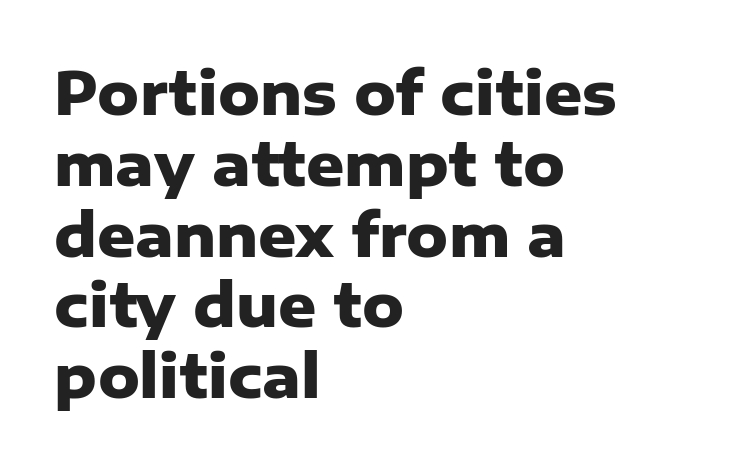
Q: Is the text bold? A: Yes.
Q: Is the text italic (slanted)? A: No, it is upright.
Q: Is the typeface a serif or a sans-serif typeface? A: Sans-serif.
Q: Is the text underlined? A: No.
Q: How is the paragraph aligned? A: Left-aligned.
Q: Is the spacing between letters normal or unusually wide? A: Normal.
Q: Width (condensed, normal, or wide)? A: Normal.
Q: Stroke contrast? A: Low.
Q: x-height? A: Medium.
Q: Monospaced? A: No.
